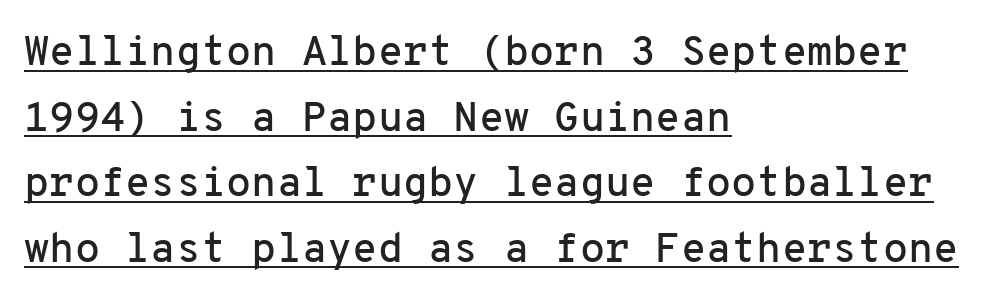
The image shows 41 px sans-serif type, upright, monospaced; set left-aligned, normal line spacing (1.6x), normal letter spacing, underlined; low stroke contrast and a medium x-height.
